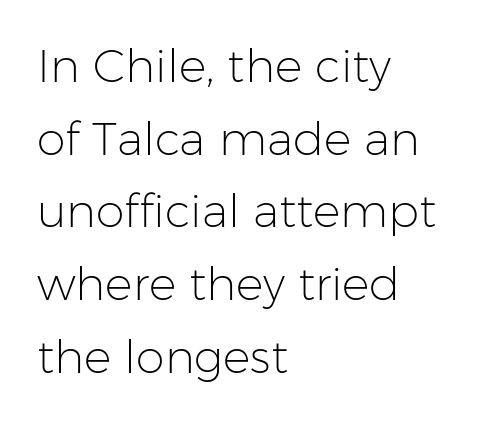
Q: Is the text bold? A: No.
Q: Is the text italic (slanted)? A: No, it is upright.
Q: Is the typeface a serif or a sans-serif typeface? A: Sans-serif.
Q: Is the text underlined? A: No.
Q: How is the paragraph aligned? A: Left-aligned.
Q: Is the spacing between letters normal or unusually wide? A: Normal.
Q: Is the spacing between lines tight, normal or loose? A: Normal.
Q: Width (condensed, normal, or wide)? A: Normal.
Q: Stroke contrast? A: Low.
Q: x-height? A: Medium.
Q: Monospaced? A: No.
